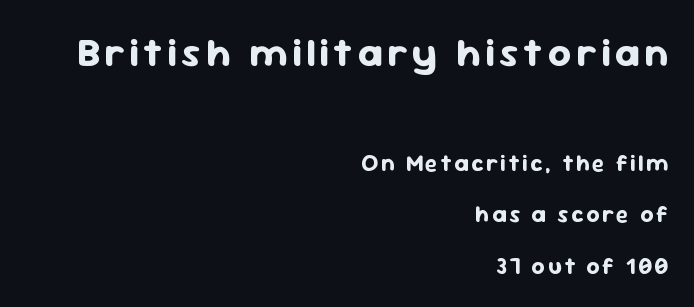
{"serif": "no", "italic": "no", "bold": "yes", "weight": "bold", "width": "normal", "stroke_contrast": "low", "x_height": "medium", "monospaced": "no", "underline": "no", "align": "right", "line_spacing": "loose", "line_spacing_ratio": 2.24, "larger_block": "first", "size_ratio": 1.74, "glyph_px": 40}
